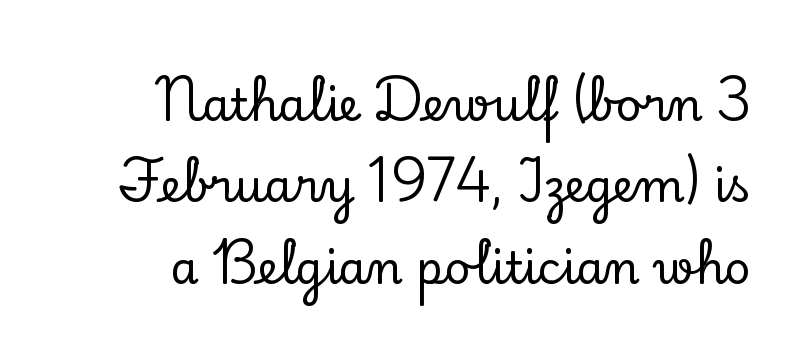
Observe the ordinary spacing: letters are neighbours, not strangers. The face used here is proportionally spaced, like ordinary book or web type. The baseline area is clear. Vertical strokes here are truly vertical.
